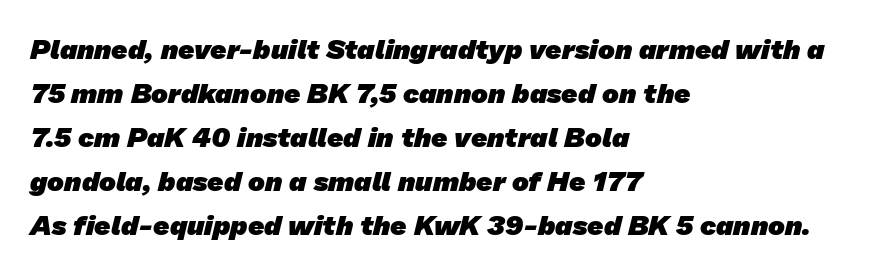
Q: Is the text bold? A: Yes.
Q: Is the typeface a serif or a sans-serif typeface? A: Sans-serif.
Q: Is the text underlined? A: No.
Q: How is the paragraph aligned? A: Left-aligned.
Q: Is the spacing between letters normal or unusually wide? A: Normal.
Q: Is the spacing between lines tight, normal or loose? A: Normal.
Q: Width (condensed, normal, or wide)? A: Normal.
Q: Stroke contrast? A: Low.
Q: x-height? A: Medium.
Q: Monospaced? A: No.
